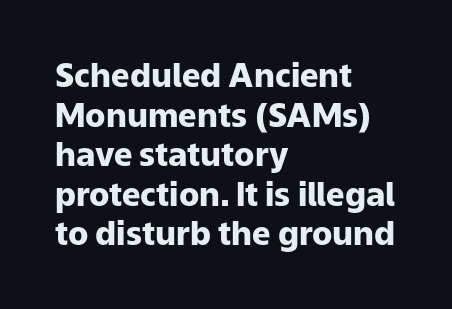
The image shows 33 px heavy sans-serif type, upright; set left-aligned, line spacing 1.2x, normal letter spacing, not underlined; low stroke contrast and a medium x-height.
